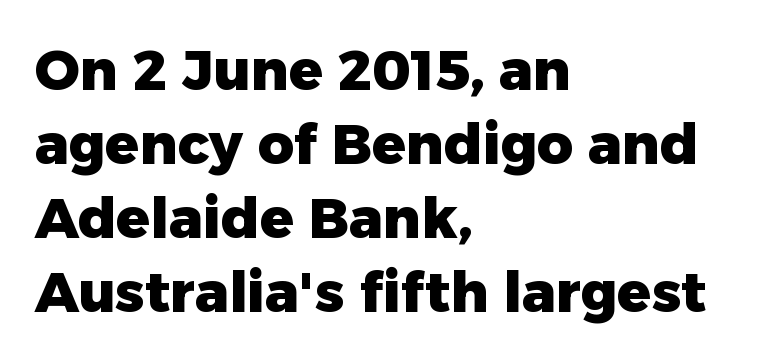
The image shows 56 px heavy sans-serif type, upright; set left-aligned, normal line spacing (1.32x), normal letter spacing, not underlined; low stroke contrast and a medium x-height.
